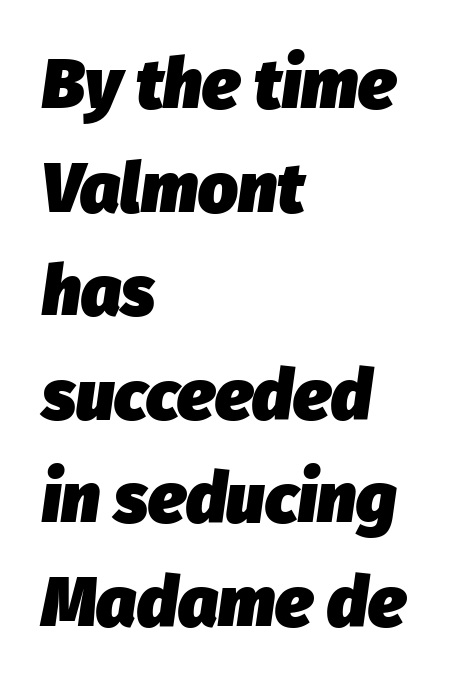
The image shows 70 px heavy type, italic (leaning right); set left-aligned, normal line spacing (1.48x), normal letter spacing, not underlined; low stroke contrast and a medium x-height.
